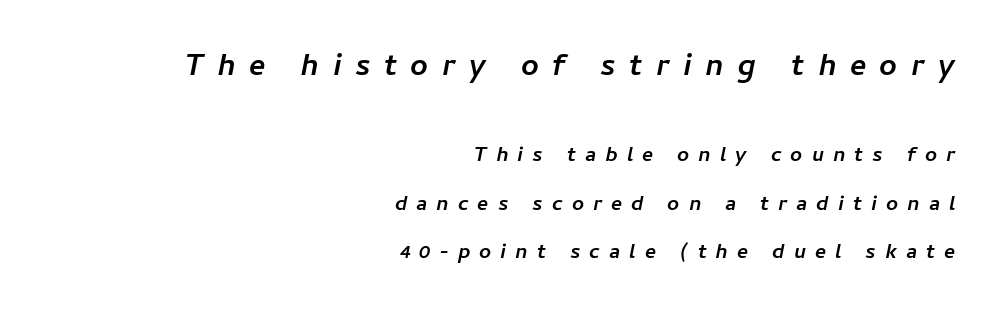
{"italic": "yes", "lean": "right", "slant_degrees": 11, "bold": "yes", "weight": "semibold", "width": "normal", "stroke_contrast": "low", "x_height": "medium", "monospaced": "no", "underline": "no", "align": "right", "line_spacing": "loose", "line_spacing_ratio": 2.31, "letter_spacing": "wide", "letter_spacing_em": 0.43, "larger_block": "first", "size_ratio": 1.48, "glyph_px": 31}
